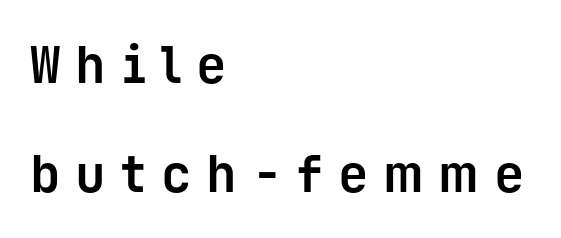
Weight check: bold — yes, fully. Font category for this specimen: sans-serif. Every character here occupies the same horizontal width, giving the sample a typewriter-like rhythm. The type sits square on the baseline with zero lean. The zone under the glyphs is completely vacant.
